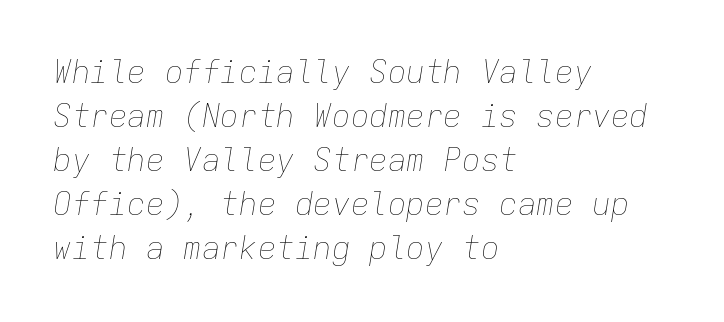
{"italic": "yes", "lean": "right", "slant_degrees": 9, "bold": "no", "weight": "thin", "width": "normal", "stroke_contrast": "low", "x_height": "medium", "monospaced": "yes", "underline": "no", "align": "left", "line_spacing": "normal", "line_spacing_ratio": 1.42, "letter_spacing": "normal", "letter_spacing_em": 0.0, "glyph_px": 31}
